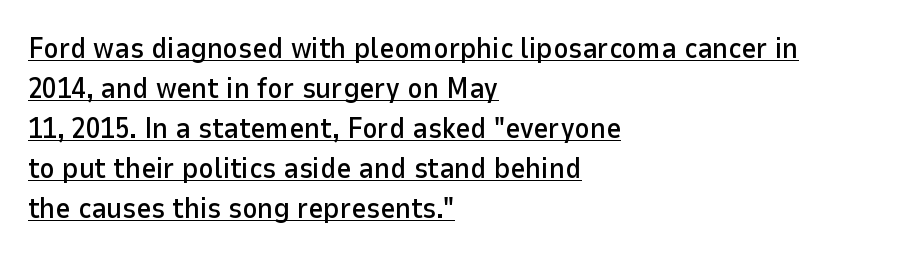
The image shows 29 px sans-serif type, upright; set left-aligned, normal line spacing (1.38x), normal letter spacing, underlined; low stroke contrast and a medium x-height.
